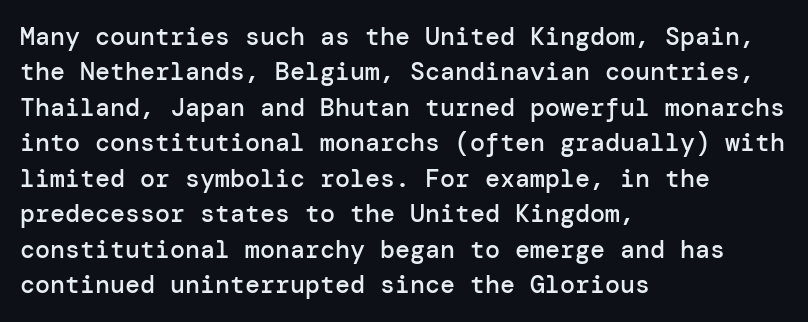
Q: Is the text bold? A: Semi-bold.
Q: Is the text italic (slanted)? A: No, it is upright.
Q: Is the text underlined? A: No.
Q: How is the paragraph aligned? A: Left-aligned.
Q: Is the spacing between letters normal or unusually wide? A: Normal.
Q: Is the spacing between lines tight, normal or loose? A: Normal.
